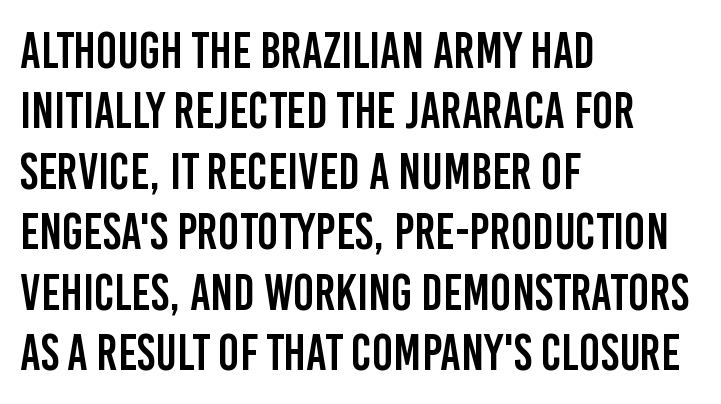
The image shows 50 px condensed sans-serif type, upright; set left-aligned, line spacing 1.21x, normal letter spacing, not underlined; low stroke contrast and a large x-height.
